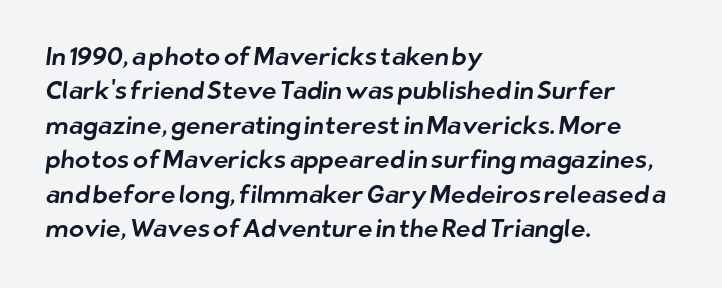
Q: Is the text underlined? A: No.
Q: How is the paragraph aligned? A: Left-aligned.
Q: Is the spacing between letters normal or unusually wide? A: Normal.
Q: Is the spacing between lines tight, normal or loose? A: Normal.
